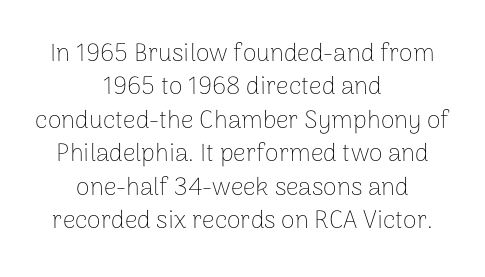
{"italic": "no", "bold": "no", "underline": "no", "align": "center", "line_spacing": "normal", "line_spacing_ratio": 1.34, "letter_spacing": "normal", "letter_spacing_em": 0.0, "glyph_px": 25}
